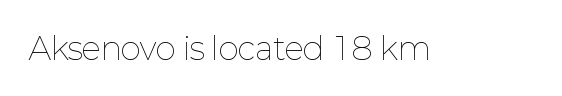
Q: Is the text bold? A: No.
Q: Is the text italic (slanted)? A: No, it is upright.
Q: Is the text underlined? A: No.
Q: Is the spacing between letters normal or unusually wide? A: Normal.
Q: Width (condensed, normal, or wide)? A: Normal.
Q: Stroke contrast? A: Low.
Q: x-height? A: Medium.
Q: Monospaced? A: No.
